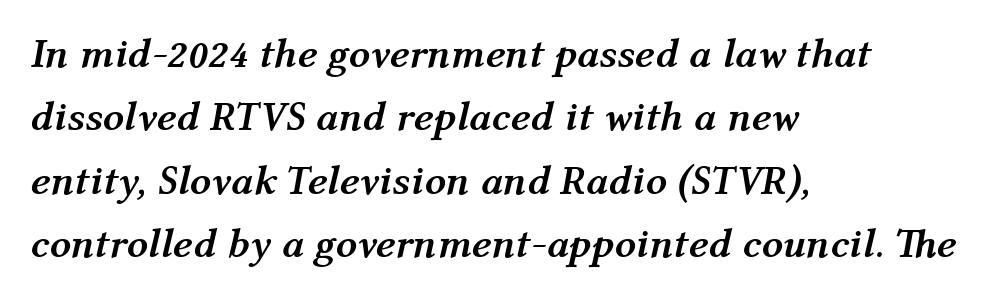
The image shows 42 px semibold type, italic (leaning right); set left-aligned, normal line spacing (1.51x), normal letter spacing, not underlined; medium stroke contrast and a medium x-height.
